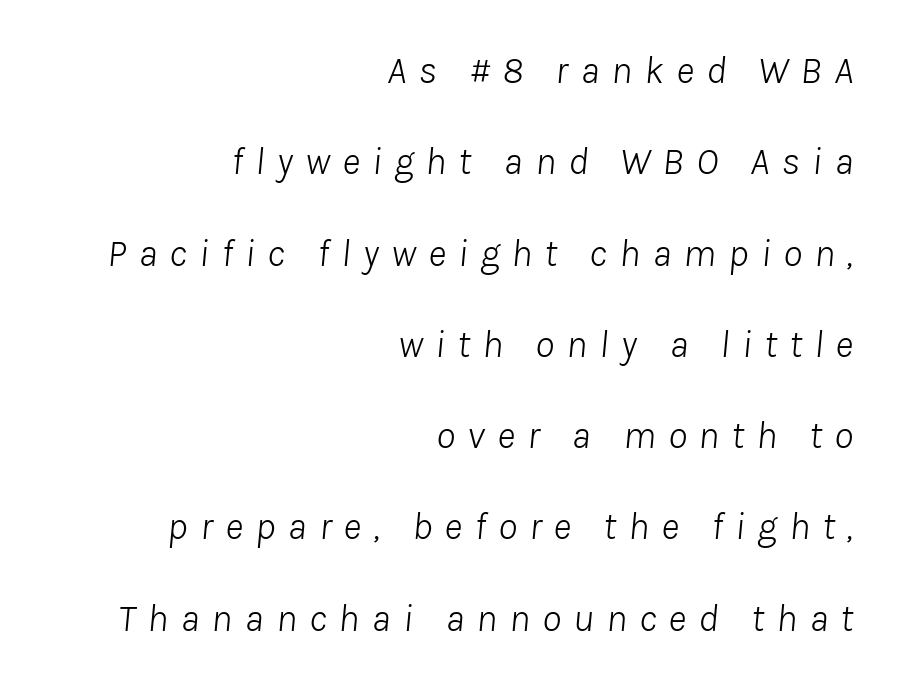
{"italic": "yes", "lean": "right", "slant_degrees": 8, "bold": "no", "weight": "light", "width": "normal", "stroke_contrast": "low", "x_height": "medium", "monospaced": "no", "underline": "no", "align": "right", "line_spacing": "loose", "line_spacing_ratio": 2.34, "letter_spacing": "wide", "letter_spacing_em": 0.31, "glyph_px": 39}
